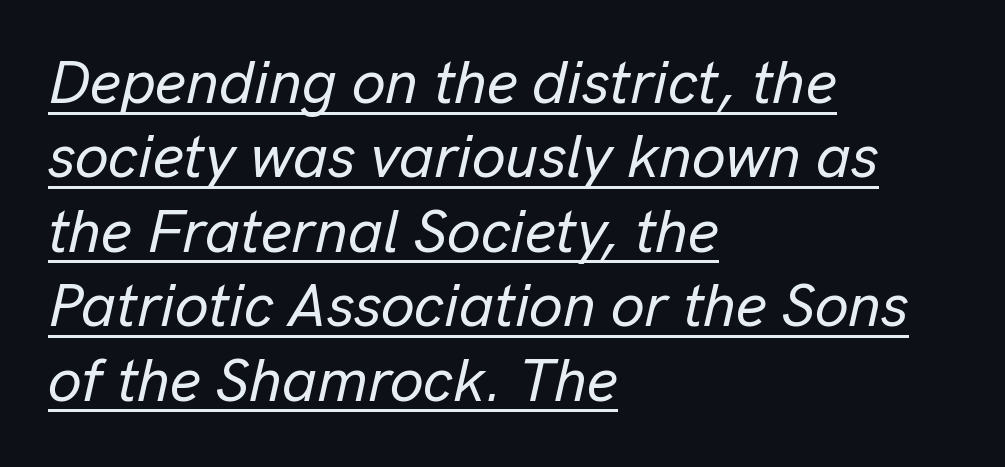
The face used here is proportionally spaced, like ordinary book or web type. Line beginnings align vertically; line endings do not. Slant detected: the letters are inclined. The lettering is marked with a stroke running underneath it. Characters follow at the spacing the type designer built in.
